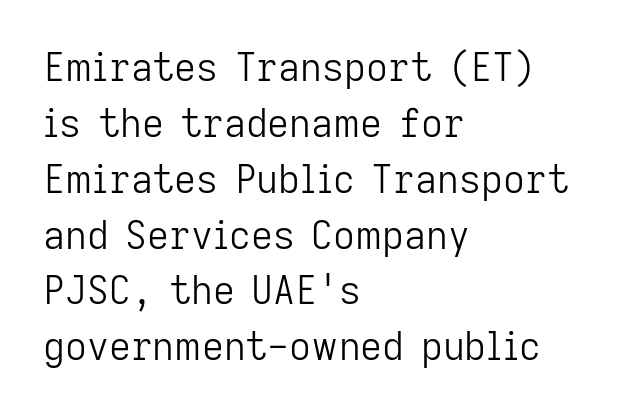
The image shows 38 px light sans-serif type, upright; set left-aligned, normal line spacing (1.47x), normal letter spacing, not underlined; low stroke contrast and a medium x-height.
